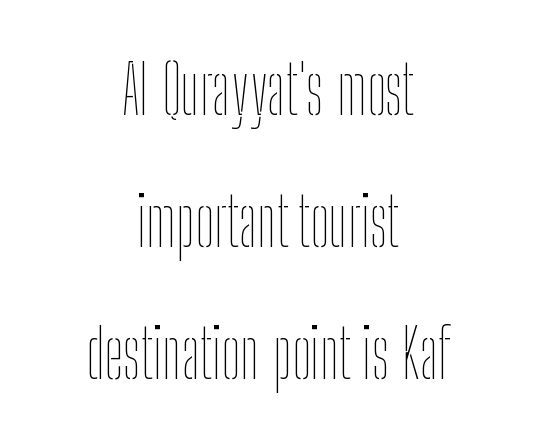
Q: Is the text bold? A: No.
Q: Is the text italic (slanted)? A: No, it is upright.
Q: Is the text underlined? A: No.
Q: How is the paragraph aligned? A: Centered.
Q: Is the spacing between letters normal or unusually wide? A: Normal.
Q: Is the spacing between lines tight, normal or loose? A: Loose.
Q: Width (condensed, normal, or wide)? A: Condensed.
Q: Stroke contrast? A: Low.
Q: x-height? A: Medium.
Q: Monospaced? A: No.
